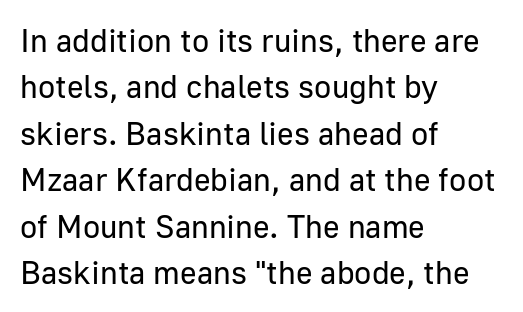
The image shows 32 px regular-weight sans-serif type, upright; set left-aligned, normal line spacing (1.45x), normal letter spacing, not underlined; low stroke contrast and a medium x-height.
